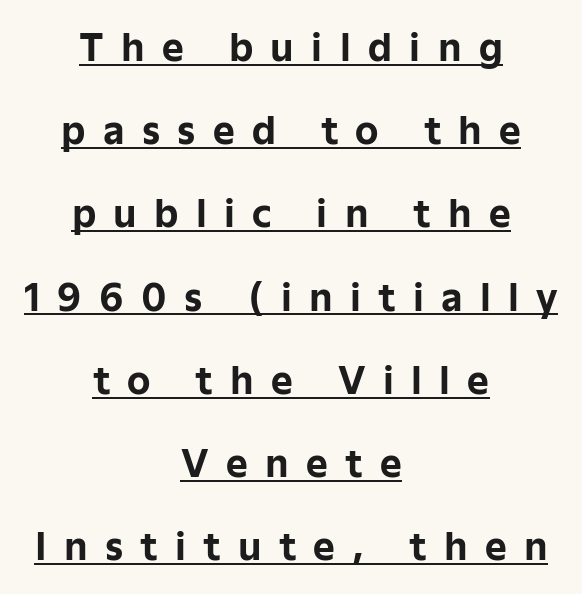
Q: Is the text bold? A: Yes.
Q: Is the text italic (slanted)? A: No, it is upright.
Q: Is the typeface a serif or a sans-serif typeface? A: Sans-serif.
Q: Is the text underlined? A: Yes.
Q: How is the paragraph aligned? A: Centered.
Q: Is the spacing between letters normal or unusually wide? A: Unusually wide.
Q: Is the spacing between lines tight, normal or loose? A: Loose.
Q: Width (condensed, normal, or wide)? A: Normal.
Q: Stroke contrast? A: Low.
Q: x-height? A: Medium.
Q: Monospaced? A: No.
